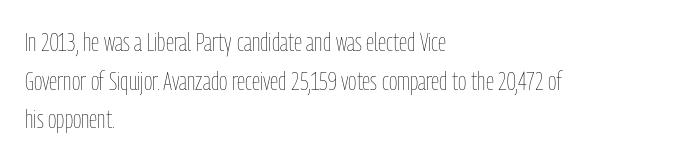
{"italic": "no", "bold": "no", "underline": "no", "align": "left", "line_spacing": "normal", "line_spacing_ratio": 1.49, "letter_spacing": "normal", "letter_spacing_em": 0.0, "glyph_px": 26}
